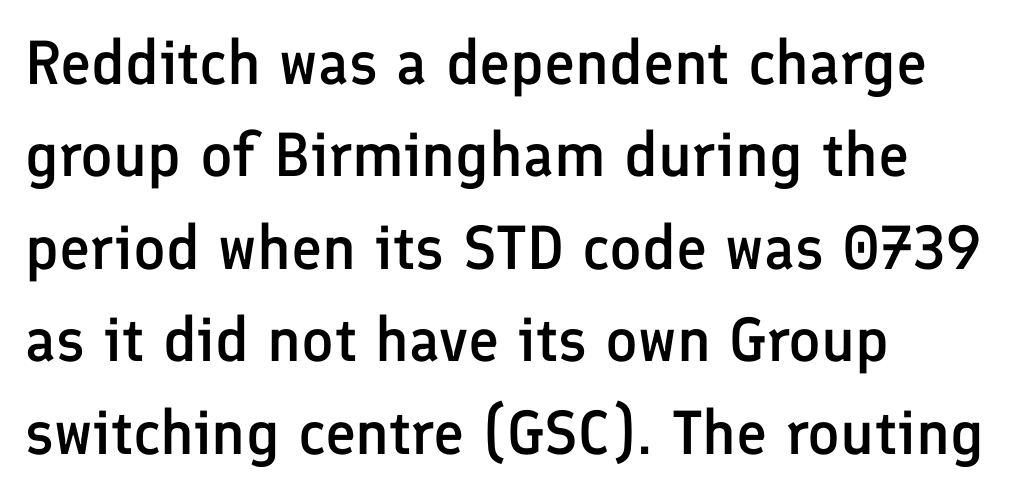
Q: Is the text bold? A: Semi-bold.
Q: Is the text italic (slanted)? A: No, it is upright.
Q: Is the typeface a serif or a sans-serif typeface? A: Sans-serif.
Q: Is the text underlined? A: No.
Q: How is the paragraph aligned? A: Left-aligned.
Q: Is the spacing between letters normal or unusually wide? A: Normal.
Q: Is the spacing between lines tight, normal or loose? A: Normal.
Q: Width (condensed, normal, or wide)? A: Normal.
Q: Stroke contrast? A: Low.
Q: x-height? A: Medium.
Q: Monospaced? A: No.
